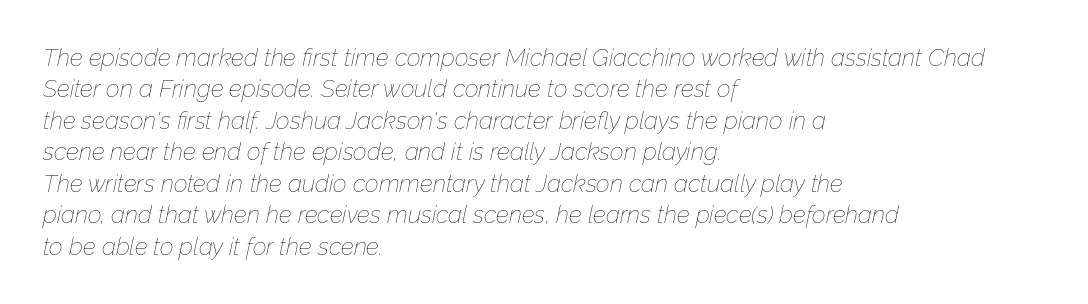
{"italic": "yes", "lean": "right", "slant_degrees": 12, "bold": "no", "underline": "no", "align": "left", "line_spacing": "normal", "line_spacing_ratio": 1.31, "letter_spacing": "normal", "letter_spacing_em": 0.0, "glyph_px": 24}
